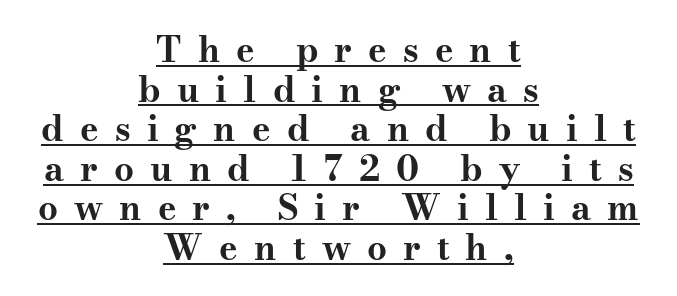
Each letter keeps its own natural width here, so spacing adapts to shape. The glyphs are accompanied by a horizontal stroke just below them. Successive baselines arrive quickly, one right under another. The lettering stays uniformly vertical, giving the passage a roman look.
